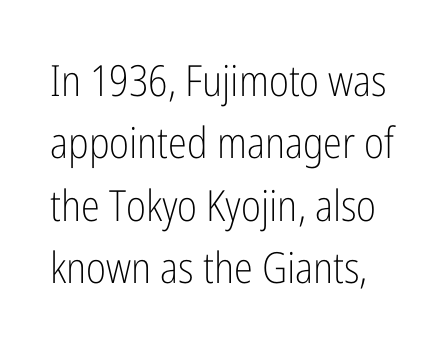
Q: Is the text bold? A: No.
Q: Is the text italic (slanted)? A: No, it is upright.
Q: Is the typeface a serif or a sans-serif typeface? A: Sans-serif.
Q: Is the text underlined? A: No.
Q: Is the spacing between letters normal or unusually wide? A: Normal.
Q: Is the spacing between lines tight, normal or loose? A: Normal.
Q: Width (condensed, normal, or wide)? A: Condensed.
Q: Stroke contrast? A: Low.
Q: x-height? A: Medium.
Q: Monospaced? A: No.
